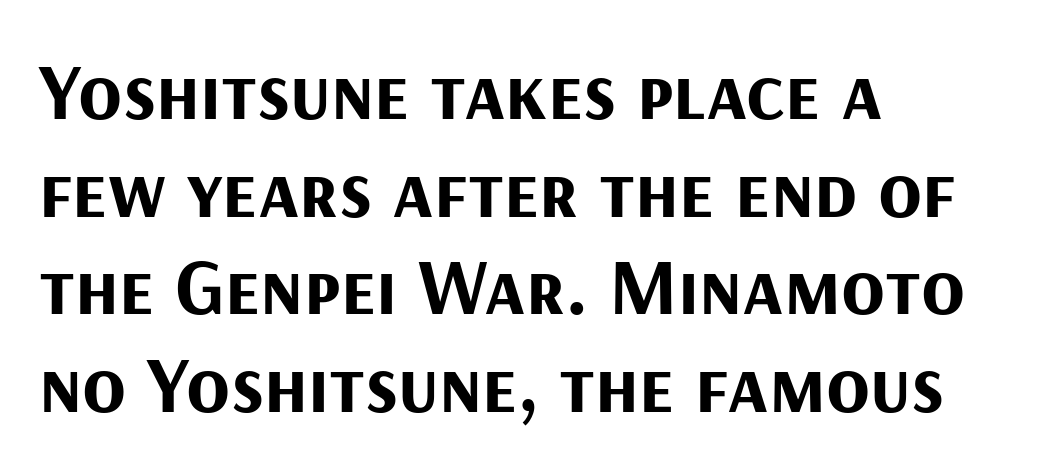
Q: Is the text bold? A: Yes.
Q: Is the text italic (slanted)? A: No, it is upright.
Q: Is the typeface a serif or a sans-serif typeface? A: Sans-serif.
Q: Is the text underlined? A: No.
Q: How is the paragraph aligned? A: Left-aligned.
Q: Is the spacing between letters normal or unusually wide? A: Normal.
Q: Width (condensed, normal, or wide)? A: Normal.
Q: Stroke contrast? A: Medium.
Q: x-height? A: Medium.
Q: Monospaced? A: No.
